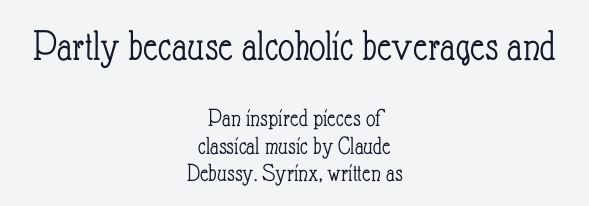
The image shows 45 px light, condensed type, upright; set centered, tight line spacing (1.05x), normal letter spacing, not underlined; the first (top) block is 1.73x larger; low stroke contrast and a small x-height.
